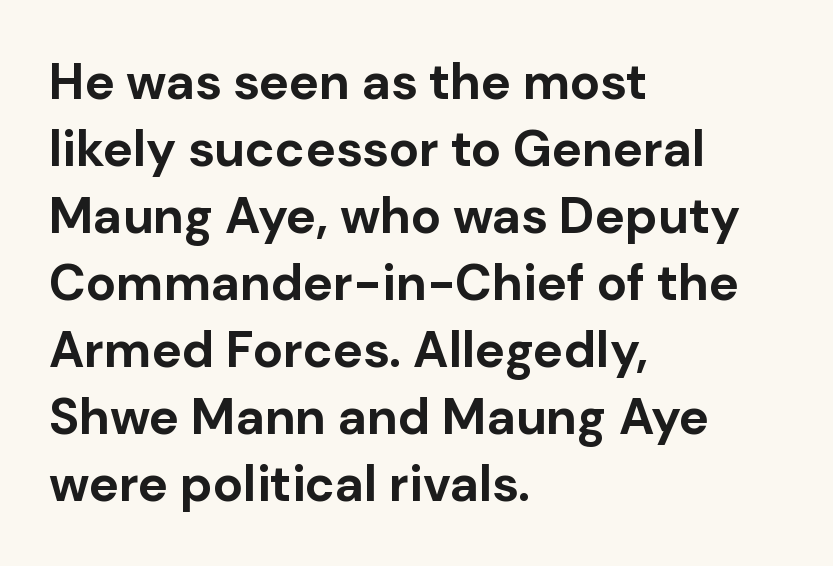
Q: Is the text bold? A: Yes.
Q: Is the text italic (slanted)? A: No, it is upright.
Q: Is the typeface a serif or a sans-serif typeface? A: Sans-serif.
Q: Is the text underlined? A: No.
Q: How is the paragraph aligned? A: Left-aligned.
Q: Is the spacing between letters normal or unusually wide? A: Normal.
Q: Is the spacing between lines tight, normal or loose? A: Normal.
Q: Width (condensed, normal, or wide)? A: Normal.
Q: Stroke contrast? A: Low.
Q: x-height? A: Medium.
Q: Monospaced? A: No.
